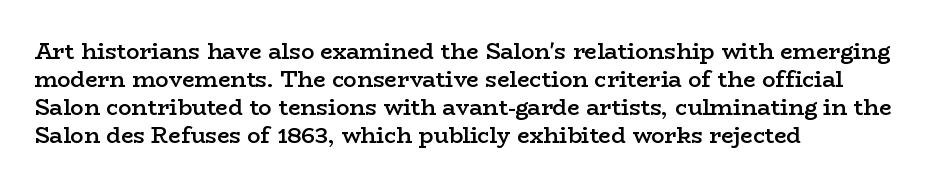
The image shows 22 px text type, upright; set left-aligned, normal line spacing (1.27x), normal letter spacing, not underlined.
